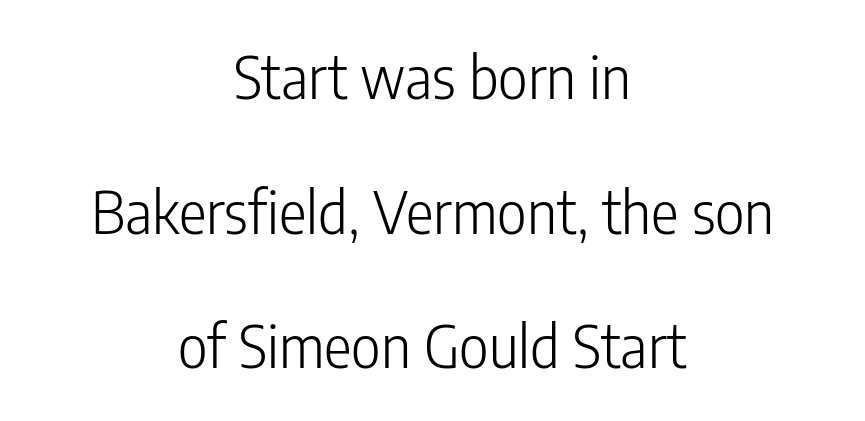
Q: Is the text bold? A: No.
Q: Is the text italic (slanted)? A: No, it is upright.
Q: Is the typeface a serif or a sans-serif typeface? A: Sans-serif.
Q: Is the text underlined? A: No.
Q: How is the paragraph aligned? A: Centered.
Q: Is the spacing between letters normal or unusually wide? A: Normal.
Q: Is the spacing between lines tight, normal or loose? A: Loose.
Q: Width (condensed, normal, or wide)? A: Condensed.
Q: Stroke contrast? A: Low.
Q: x-height? A: Medium.
Q: Monospaced? A: No.
